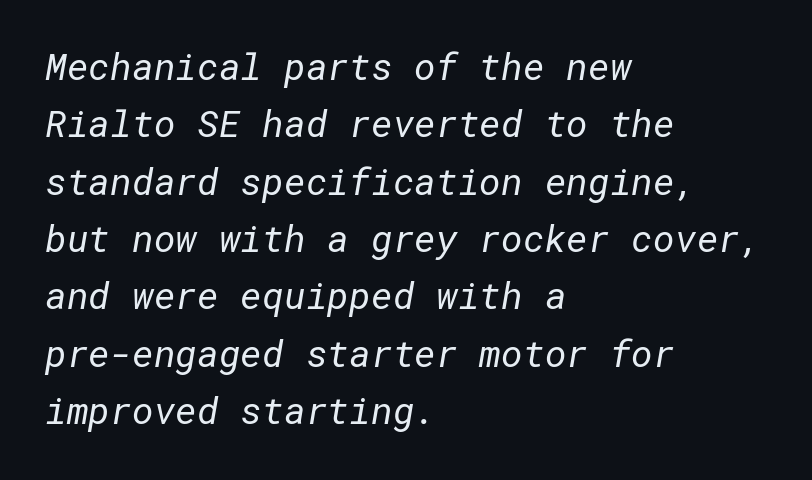
No extra tracking has been applied to these lines. Are there feet on the stems? There aren't — it's a sans. Summary of vertical rhythm: regular, with standard interline spacing. The face looks like a standard text weight, possibly lighter.
